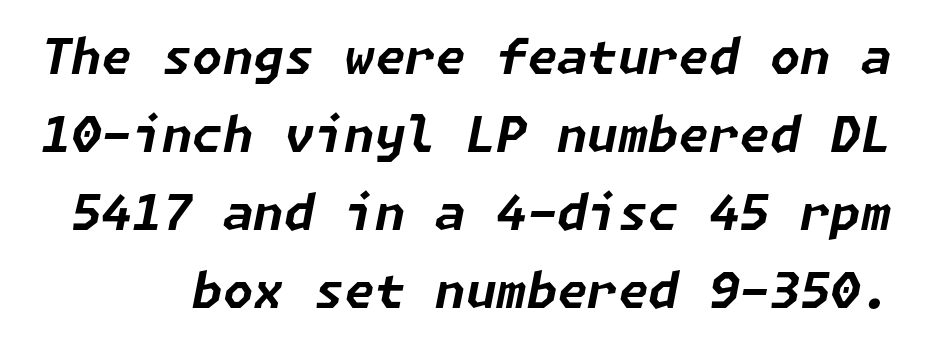
The image shows 49 px bold type, italic (leaning right); set normal line spacing (1.59x), normal letter spacing, not underlined; low stroke contrast and a medium x-height.
